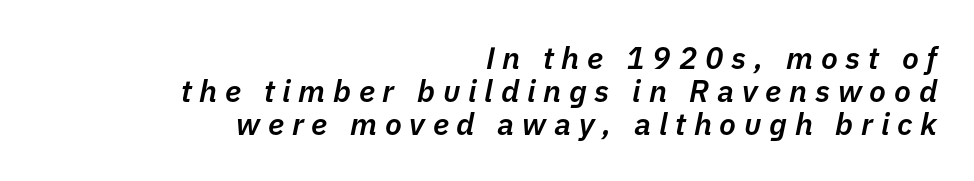
Q: Is the text bold? A: Semi-bold.
Q: Is the text italic (slanted)? A: Yes, it leans right by about 11 degrees.
Q: Is the text underlined? A: No.
Q: How is the paragraph aligned? A: Right-aligned.
Q: Is the spacing between letters normal or unusually wide? A: Unusually wide.
Q: Is the spacing between lines tight, normal or loose? A: Tight.
Q: Width (condensed, normal, or wide)? A: Normal.
Q: Stroke contrast? A: Low.
Q: x-height? A: Medium.
Q: Monospaced? A: No.
